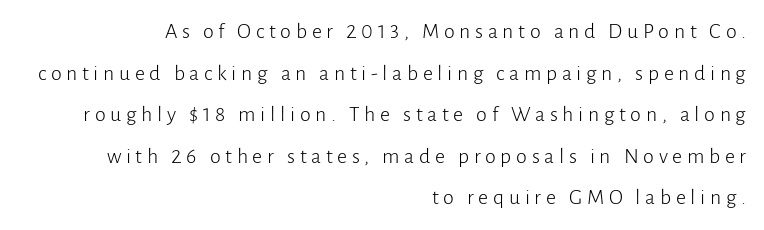
Q: Is the text bold? A: No.
Q: Is the text italic (slanted)? A: No, it is upright.
Q: Is the text underlined? A: No.
Q: How is the paragraph aligned? A: Right-aligned.
Q: Is the spacing between letters normal or unusually wide? A: Unusually wide.
